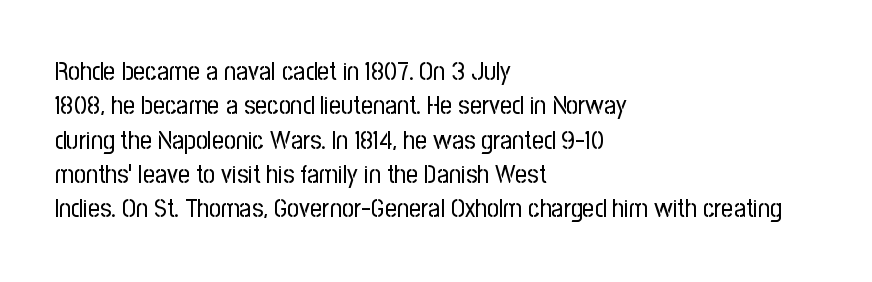
Leftover space on each line is placed entirely after the last word. Notice how the stems are strictly vertical — no italics here. The rendering uses a moderate line-height, typical for paragraphs. Underlining? Definitely not there. A light-to-regular cut is what we see here.
